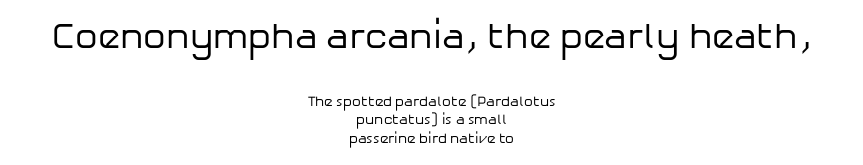
The image shows 36 px regular-weight sans-serif type, upright; set centered, normal line spacing (1.33x), normal letter spacing, not underlined; the first (top) block is 2.57x larger; low stroke contrast and a medium x-height.
